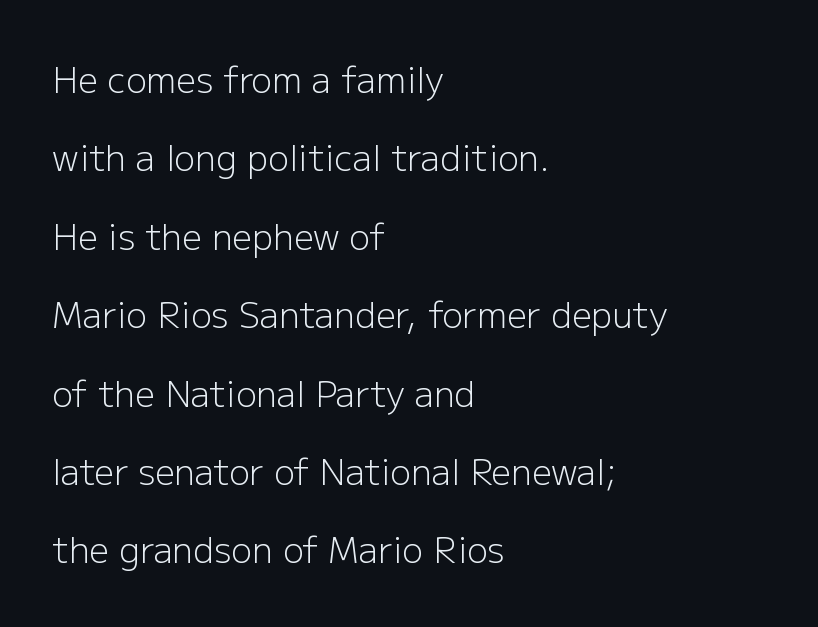
Does the lettering tilt? It doesn't — this is upright. This reads as an unemphasized weight, regular at the heaviest. Airy leading. The rendering anchors every line to the left-hand side. This sample has the flowing, uneven cadence of proportional lettering.
